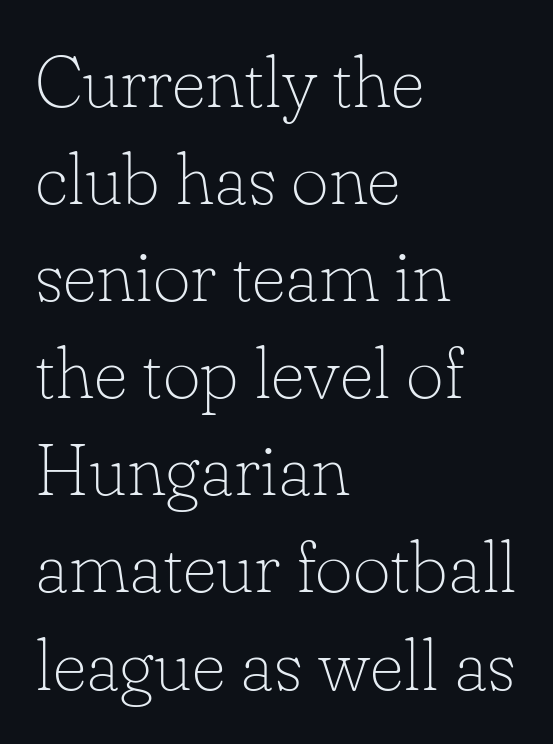
Letters have the restrained weight of plain body copy at most. Proportional: the letters do not fall into vertical columns. This rendering uses left alignment, leaving the right contour irregular. Quick note: not italic, upright. Reading down the column, the eye jumps a familiar distance to each next line. Each letter's strokes conclude with small projecting serifs.
